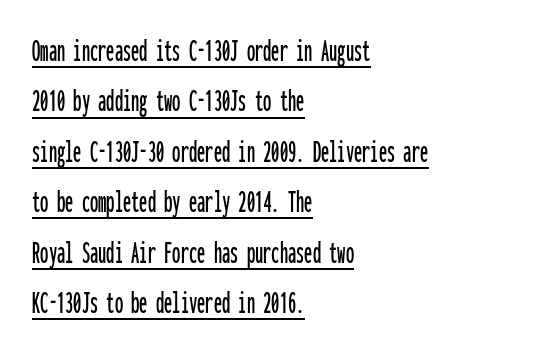
The image shows 33 px condensed sans-serif type, upright, monospaced; set left-aligned, normal line spacing (1.53x), normal letter spacing, underlined; low stroke contrast and a medium x-height.
